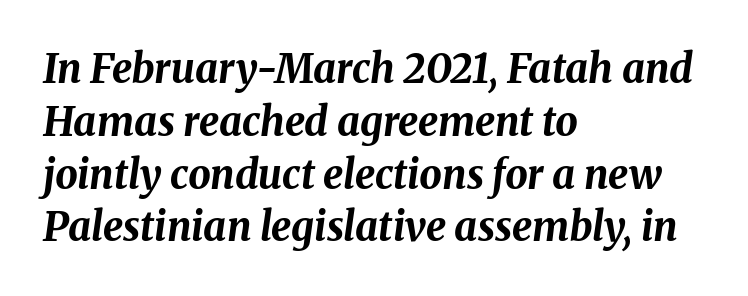
{"italic": "yes", "lean": "right", "slant_degrees": 8, "bold": "yes", "weight": "bold", "width": "normal", "stroke_contrast": "medium", "x_height": "medium", "monospaced": "no", "underline": "no", "align": "left", "line_spacing": "normal", "line_spacing_ratio": 1.32, "letter_spacing": "normal", "letter_spacing_em": 0.0, "glyph_px": 40}
